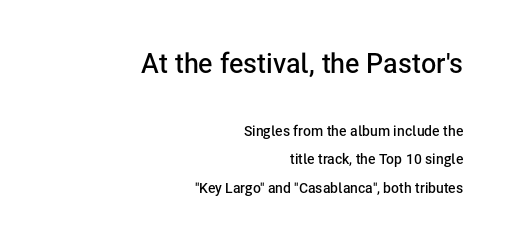
{"italic": "no", "bold": "semi", "underline": "no", "align": "right", "line_spacing": "loose", "line_spacing_ratio": 2.04, "letter_spacing": "normal", "letter_spacing_em": 0.0, "larger_block": "first", "size_ratio": 1.93, "glyph_px": 27}
